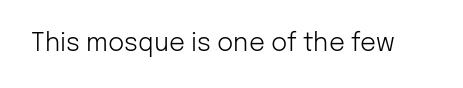
Q: Is the text bold? A: No.
Q: Is the text italic (slanted)? A: No, it is upright.
Q: Is the text underlined? A: No.
Q: Is the spacing between letters normal or unusually wide? A: Normal.
